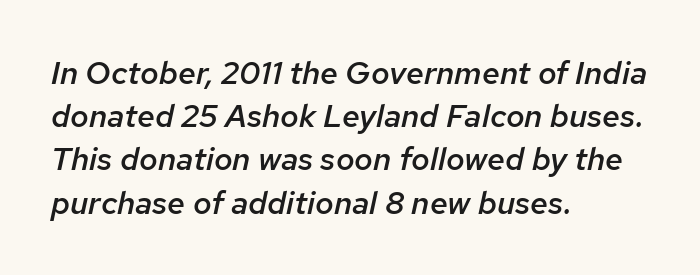
Q: Is the text bold? A: Semi-bold.
Q: Is the text italic (slanted)? A: Yes, it leans right by about 12 degrees.
Q: Is the text underlined? A: No.
Q: How is the paragraph aligned? A: Left-aligned.
Q: Is the spacing between letters normal or unusually wide? A: Normal.
Q: Is the spacing between lines tight, normal or loose? A: Normal.
Q: Width (condensed, normal, or wide)? A: Normal.
Q: Stroke contrast? A: Low.
Q: x-height? A: Medium.
Q: Monospaced? A: No.
